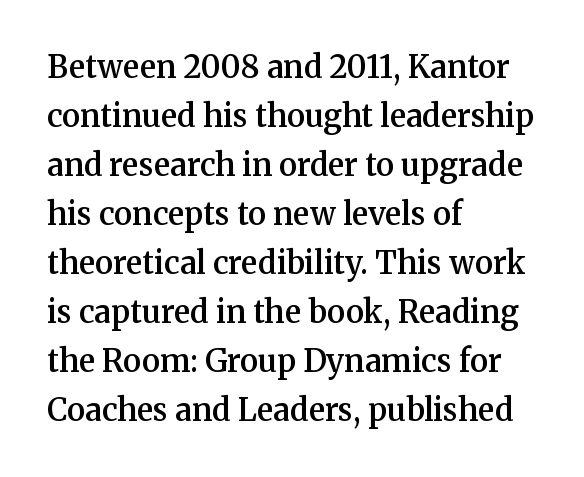
The image shows 31 px semibold serif type, upright; set left-aligned, normal line spacing (1.58x), normal letter spacing, not underlined; medium stroke contrast and a medium x-height.
